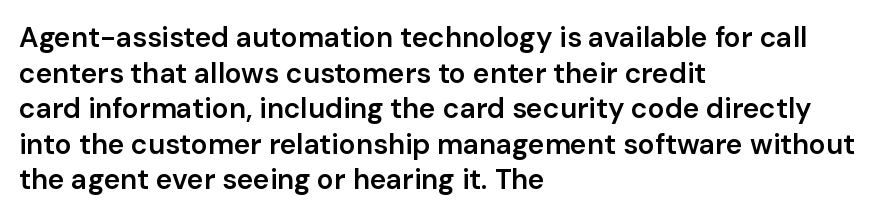
The image shows 28 px semibold sans-serif type, upright; set left-aligned, normal line spacing (1.27x), normal letter spacing, not underlined; low stroke contrast and a medium x-height.
